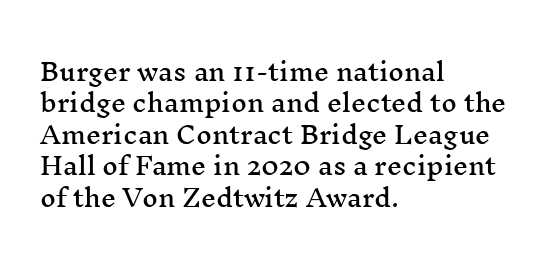
The image shows 24 px text type, upright; set left-aligned, normal line spacing (1.31x), normal letter spacing, not underlined.
